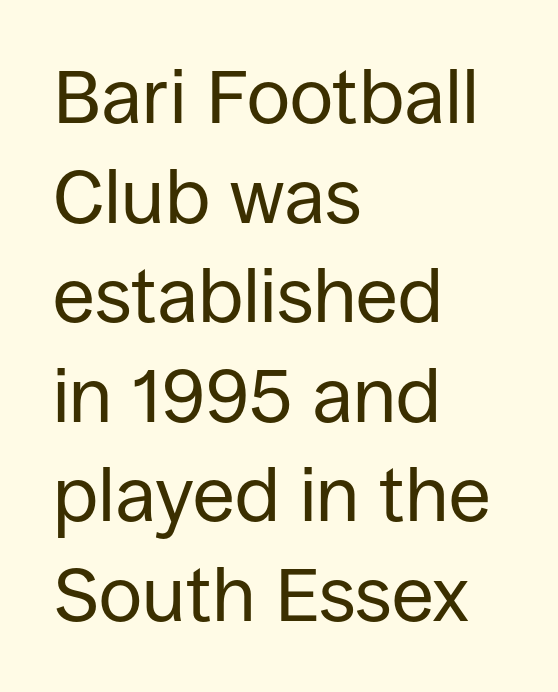
The image shows 76 px regular-weight sans-serif type, upright; set left-aligned, normal line spacing (1.31x), normal letter spacing, not underlined; low stroke contrast and a large x-height.
